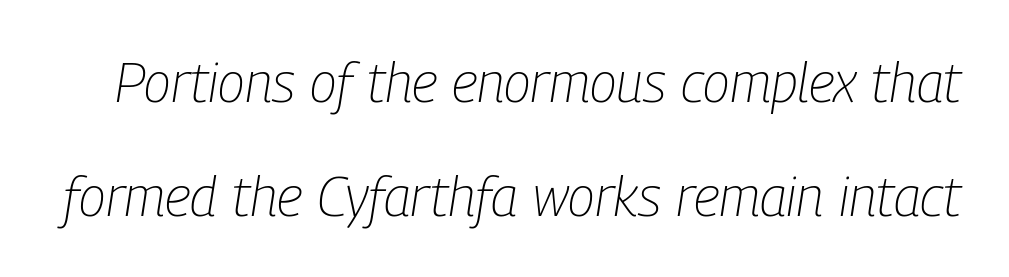
Q: Is the text bold? A: No.
Q: Is the text italic (slanted)? A: Yes, it leans right by about 9 degrees.
Q: Is the text underlined? A: No.
Q: Is the spacing between letters normal or unusually wide? A: Normal.
Q: Is the spacing between lines tight, normal or loose? A: Loose.
Q: Width (condensed, normal, or wide)? A: Condensed.
Q: Stroke contrast? A: Low.
Q: x-height? A: Medium.
Q: Monospaced? A: No.
